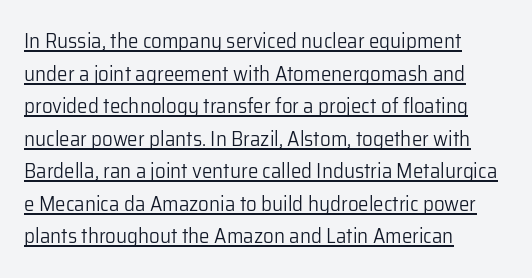
{"italic": "no", "bold": "no", "underline": "yes", "align": "left", "line_spacing": "normal", "line_spacing_ratio": 1.55, "letter_spacing": "normal", "letter_spacing_em": 0.0, "glyph_px": 21}
